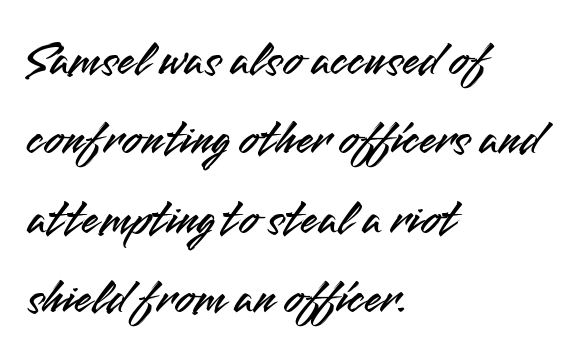
{"serif": "no", "width": "normal", "stroke_contrast": "medium", "x_height": "small", "monospaced": "no", "underline": "no", "align": "left", "line_spacing": "normal", "line_spacing_ratio": 1.59, "letter_spacing": "normal", "letter_spacing_em": 0.0, "glyph_px": 50}
